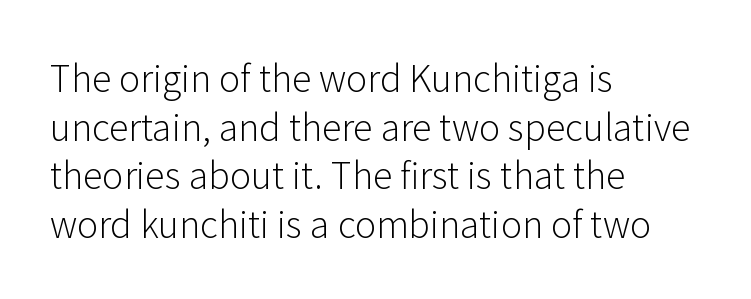
The image shows 36 px light sans-serif type, upright; set left-aligned, normal line spacing (1.35x), normal letter spacing, not underlined; low stroke contrast and a medium x-height.
